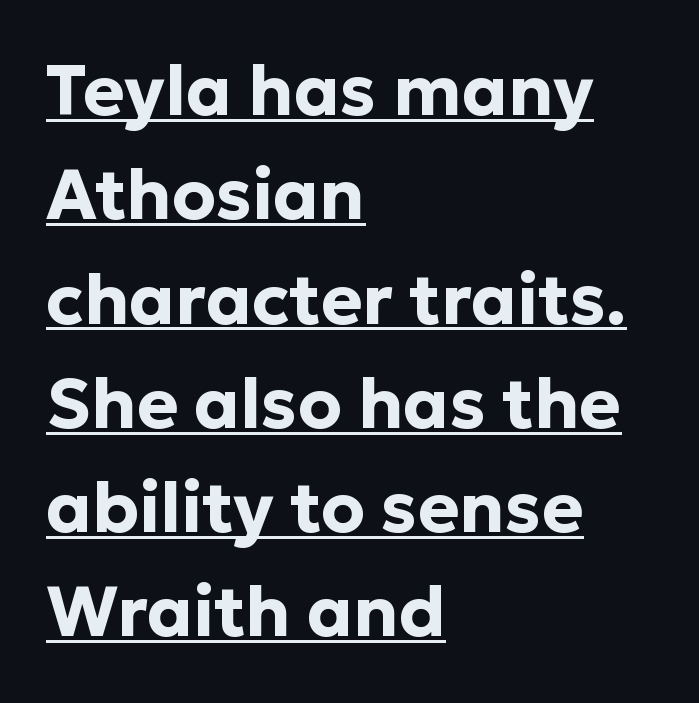
{"serif": "no", "italic": "no", "bold": "yes", "weight": "bold", "width": "normal", "stroke_contrast": "low", "x_height": "medium", "monospaced": "no", "underline": "yes", "align": "left", "line_spacing": "normal", "line_spacing_ratio": 1.49, "letter_spacing": "normal", "letter_spacing_em": 0.0, "glyph_px": 70}
